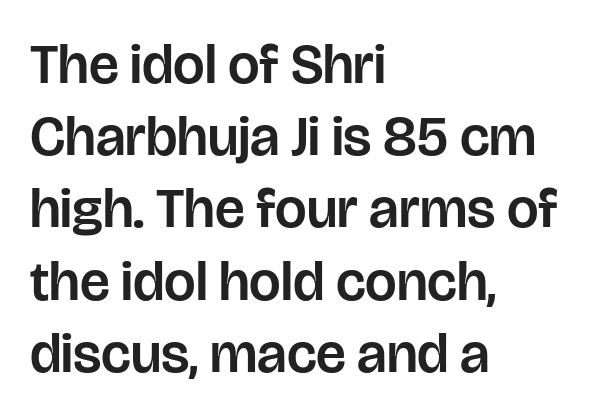
{"serif": "no", "italic": "no", "width": "normal", "stroke_contrast": "low", "x_height": "large", "monospaced": "no", "underline": "no", "align": "left", "line_spacing": "normal", "line_spacing_ratio": 1.29, "letter_spacing": "normal", "letter_spacing_em": 0.0, "glyph_px": 56}
